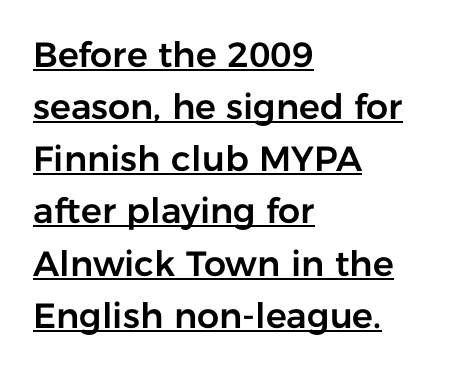
Examine the stroke ends and you'll find no serifs. Quick note: not italic, upright. The rendering keeps characters at their native spacing. A rule runs beneath these lines of type.
